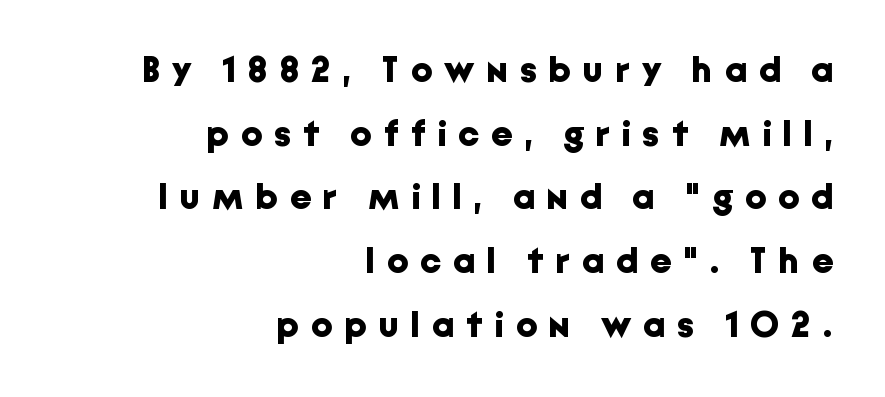
{"serif": "no", "italic": "no", "bold": "yes", "weight": "bold", "width": "normal", "stroke_contrast": "low", "x_height": "medium", "monospaced": "no", "underline": "no", "align": "right", "line_spacing_ratio": 1.72, "letter_spacing": "wide", "letter_spacing_em": 0.33, "glyph_px": 37}
